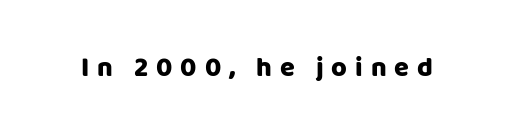
{"italic": "no", "bold": "yes", "underline": "no", "letter_spacing": "wide", "letter_spacing_em": 0.29, "glyph_px": 27}
